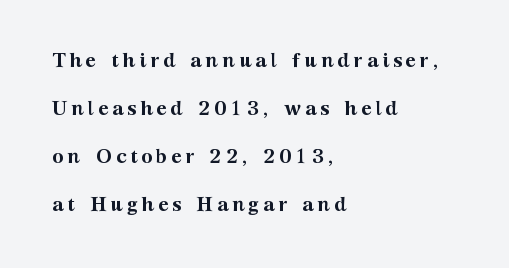
Q: Is the text bold? A: Yes.
Q: Is the text italic (slanted)? A: No, it is upright.
Q: Is the text underlined? A: No.
Q: How is the paragraph aligned? A: Left-aligned.
Q: Is the spacing between lines tight, normal or loose? A: Loose.
